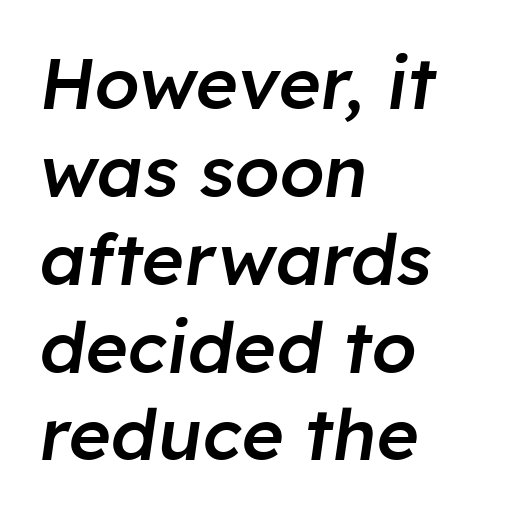
The image shows 72 px semibold type, italic (leaning right); set left-aligned, line spacing 1.22x, normal letter spacing, not underlined; low stroke contrast and a medium x-height.
